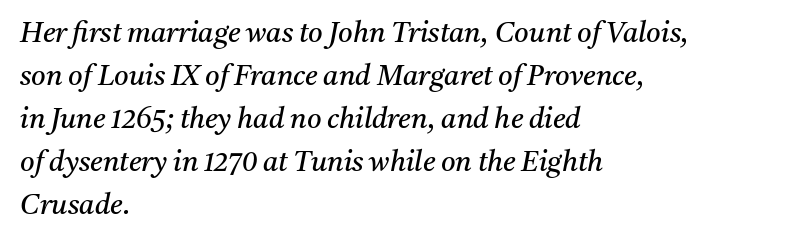
{"serif": "yes", "italic": "yes", "lean": "right", "slant_degrees": 11, "bold": "no", "weight": "regular", "width": "normal", "stroke_contrast": "medium", "x_height": "medium", "monospaced": "no", "underline": "no", "align": "left", "line_spacing": "normal", "line_spacing_ratio": 1.54, "letter_spacing": "normal", "letter_spacing_em": 0.0, "glyph_px": 28}
